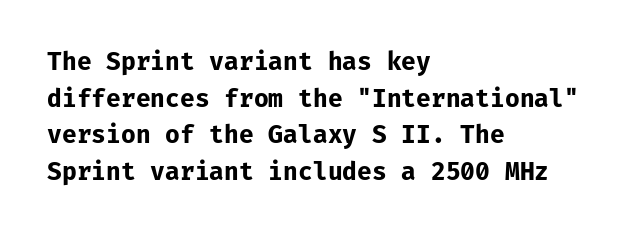
{"italic": "no", "bold": "yes", "underline": "no", "align": "left", "line_spacing": "normal", "line_spacing_ratio": 1.53, "letter_spacing": "normal", "letter_spacing_em": 0.0, "glyph_px": 24}
